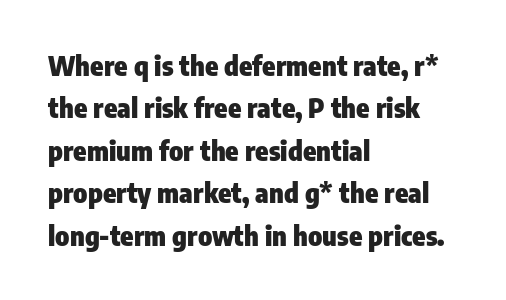
The axis of the letterforms is exactly vertical. The passage is arranged the way most books set body copy — flush left. Beneath every word, the page is bare. Summary of weight: heavy, a full bold. In terms of leading, this rendering sits right in the middle.
